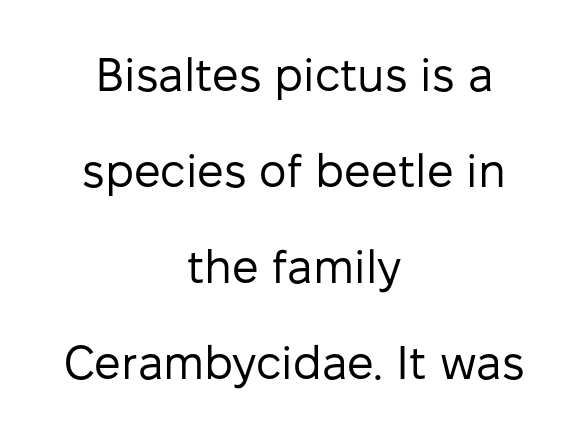
{"serif": "no", "italic": "no", "bold": "no", "weight": "regular", "width": "normal", "stroke_contrast": "low", "x_height": "medium", "monospaced": "no", "underline": "no", "align": "center", "line_spacing": "loose", "line_spacing_ratio": 2.04, "letter_spacing": "normal", "letter_spacing_em": 0.0, "glyph_px": 47}
